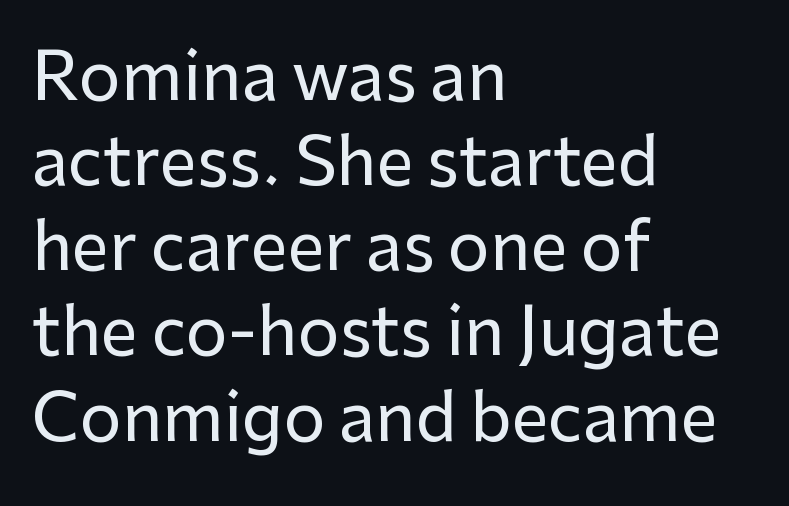
{"serif": "no", "italic": "no", "width": "normal", "stroke_contrast": "low", "x_height": "medium", "monospaced": "no", "underline": "no", "align": "left", "line_spacing": "normal", "line_spacing_ratio": 1.29, "letter_spacing": "normal", "letter_spacing_em": 0.0, "glyph_px": 66}
